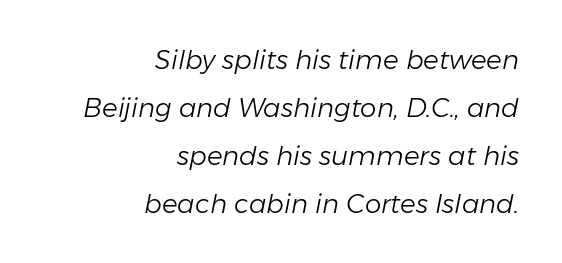
The image shows 26 px text type, italic (leaning right); set right-aligned, line spacing 1.84x, normal letter spacing, not underlined.
